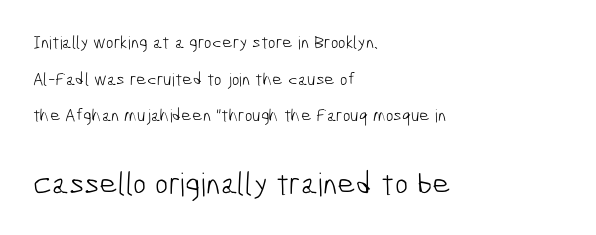
Q: Is the text bold? A: No.
Q: Is the typeface a serif or a sans-serif typeface? A: Sans-serif.
Q: Is the text underlined? A: No.
Q: How is the paragraph aligned? A: Left-aligned.
Q: Is the spacing between letters normal or unusually wide? A: Normal.
Q: Is the spacing between lines tight, normal or loose? A: Loose.
Q: Which block of text is set in a larger size, the first (top) or the second (bottom)? A: The second (bottom) one.
Q: Width (condensed, normal, or wide)? A: Condensed.
Q: Stroke contrast? A: Low.
Q: x-height? A: Medium.
Q: Monospaced? A: No.
